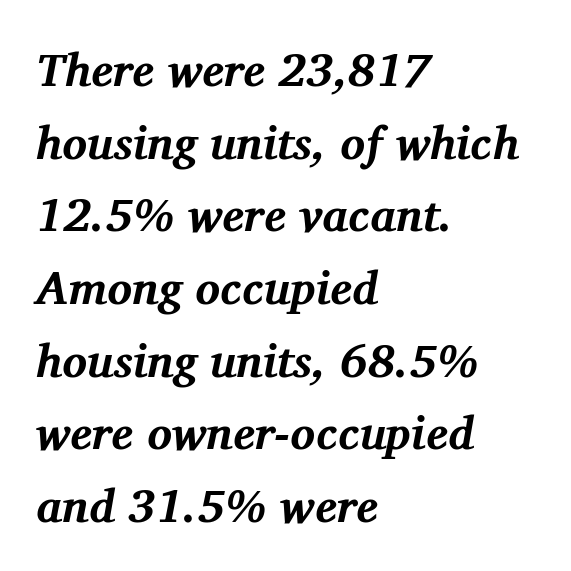
The image shows 46 px bold serif type, italic (leaning right); set left-aligned, normal line spacing (1.58x), normal letter spacing, not underlined; medium stroke contrast and a medium x-height.
